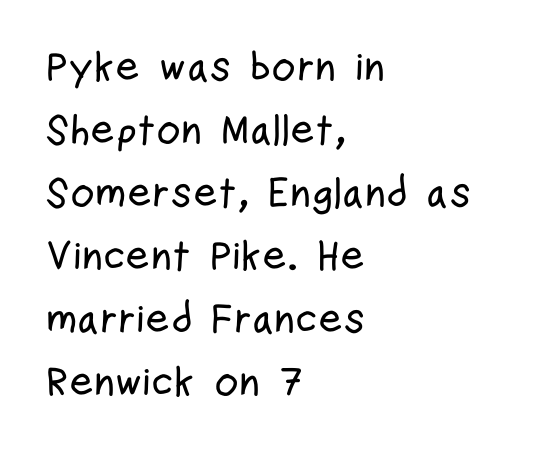
The image shows 42 px condensed sans-serif type, upright; set left-aligned, normal line spacing (1.5x), normal letter spacing, not underlined; low stroke contrast and a medium x-height.
